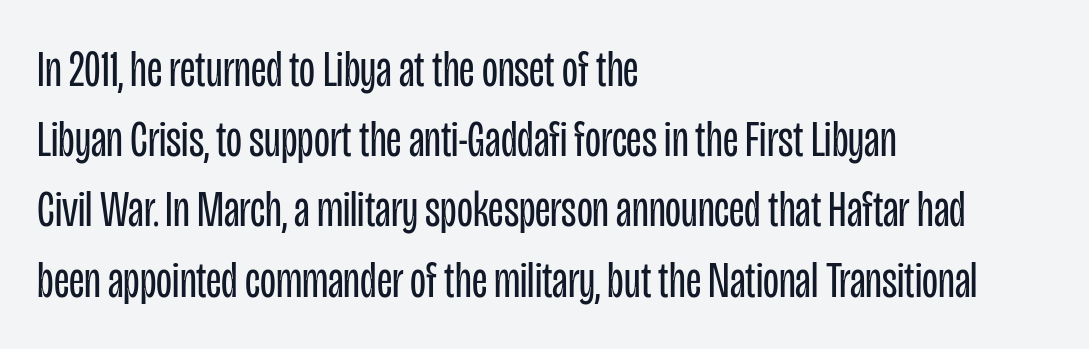
The image shows 52 px regular-weight, condensed sans-serif type, upright; set left-aligned, normal line spacing (1.35x), normal letter spacing, not underlined; low stroke contrast and a large x-height.
